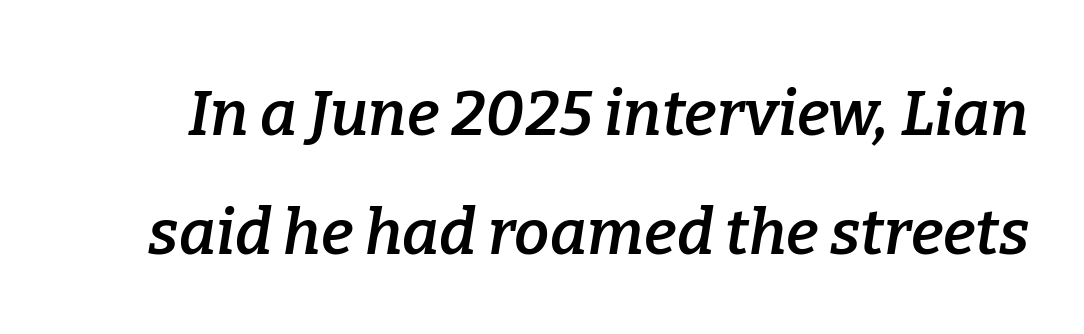
Words float on clear page, feet unadorned. Compared with an ordinary text face, these strokes are moderately heavier — a semibold. There's an unmistakable incline to the writing here. Serifs: yes, visible at the terminals of the letterforms. Students, note that the glyphs here touch the page at normal intervals.
